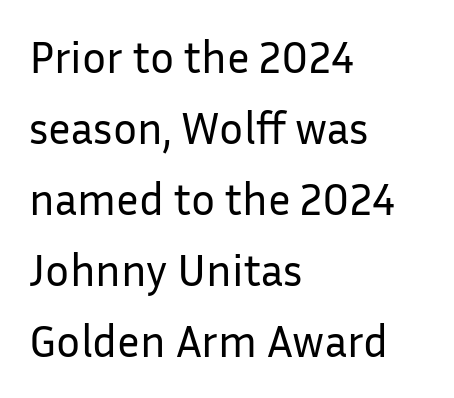
{"serif": "no", "italic": "no", "bold": "no", "weight": "regular", "width": "normal", "stroke_contrast": "low", "x_height": "medium", "monospaced": "no", "underline": "no", "align": "left", "line_spacing": "normal", "line_spacing_ratio": 1.58, "letter_spacing": "normal", "letter_spacing_em": 0.0, "glyph_px": 45}
